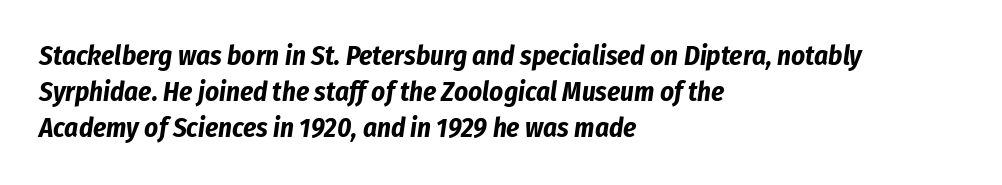
The image shows 27 px bold type, italic (leaning right); set left-aligned, normal line spacing (1.34x), normal letter spacing, not underlined.
